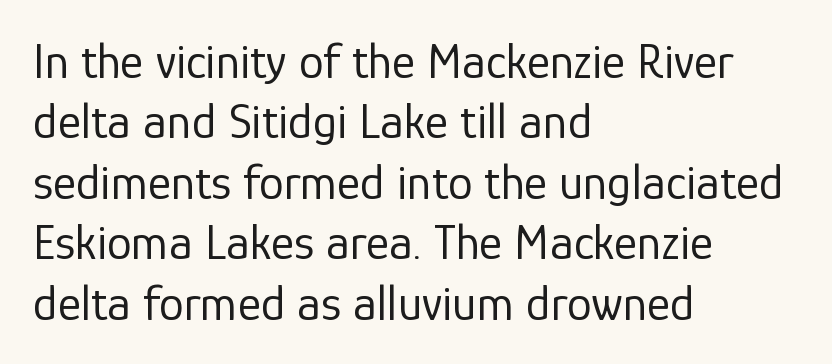
Q: Is the text bold? A: No.
Q: Is the text italic (slanted)? A: No, it is upright.
Q: Is the typeface a serif or a sans-serif typeface? A: Sans-serif.
Q: Is the text underlined? A: No.
Q: How is the paragraph aligned? A: Left-aligned.
Q: Is the spacing between letters normal or unusually wide? A: Normal.
Q: Width (condensed, normal, or wide)? A: Normal.
Q: Stroke contrast? A: Low.
Q: x-height? A: Medium.
Q: Monospaced? A: No.
